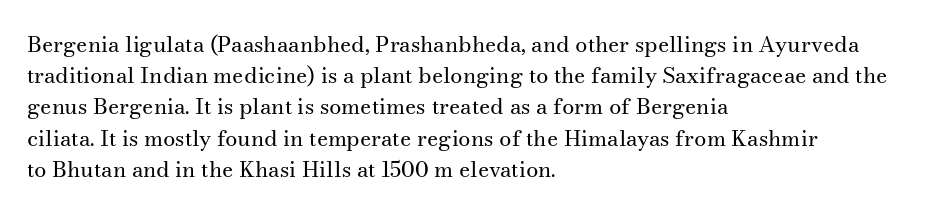
Q: Is the text bold? A: No.
Q: Is the text italic (slanted)? A: No, it is upright.
Q: Is the text underlined? A: No.
Q: How is the paragraph aligned? A: Left-aligned.
Q: Is the spacing between letters normal or unusually wide? A: Normal.
Q: Is the spacing between lines tight, normal or loose? A: Normal.
